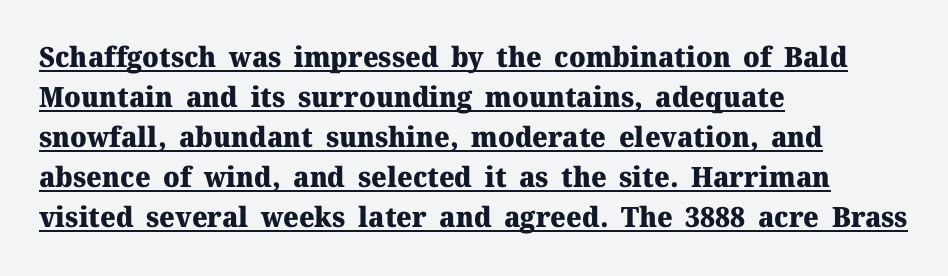
Yep, those are serifs on the letters. These lines are set flush left with a ragged right edge. The rendering keeps characters at their native spacing. Each new line begins a customary step beneath the previous one.
